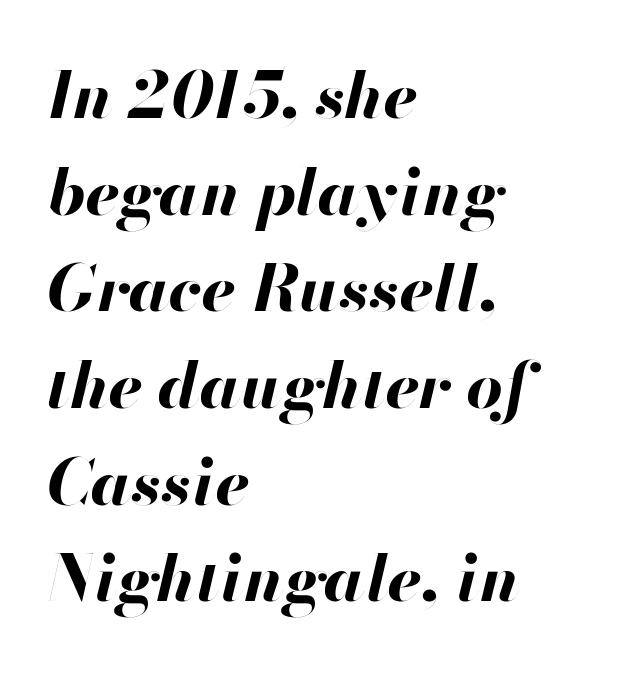
Q: Is the text bold? A: Yes.
Q: Is the text italic (slanted)? A: Yes, it leans right by about 13 degrees.
Q: Is the text underlined? A: No.
Q: How is the paragraph aligned? A: Left-aligned.
Q: Is the spacing between letters normal or unusually wide? A: Normal.
Q: Is the spacing between lines tight, normal or loose? A: Normal.
Q: Width (condensed, normal, or wide)? A: Normal.
Q: Stroke contrast? A: High.
Q: x-height? A: Small.
Q: Monospaced? A: No.
